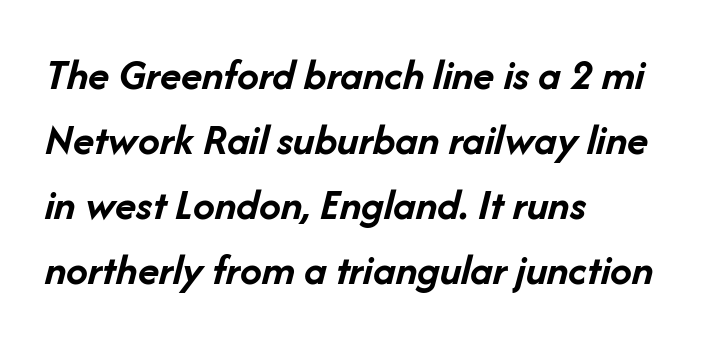
Q: Is the text bold? A: Yes.
Q: Is the text italic (slanted)? A: Yes, it leans right by about 14 degrees.
Q: Is the text underlined? A: No.
Q: How is the paragraph aligned? A: Left-aligned.
Q: Is the spacing between letters normal or unusually wide? A: Normal.
Q: Is the spacing between lines tight, normal or loose? A: Normal.
Q: Width (condensed, normal, or wide)? A: Normal.
Q: Stroke contrast? A: Low.
Q: x-height? A: Medium.
Q: Monospaced? A: No.
